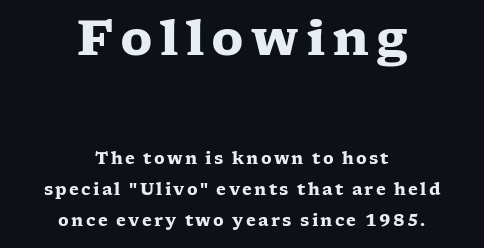
Is this a sans? No — the strokes have serifs. The lines are quadded center. Typesetter's note — upper block bumped up in size, lower block left smaller. Rendered with straight, roman letterforms. The typesetting leans heavy: a genuine bold. The passage shown is typed in a proportional face where columns would drift.
